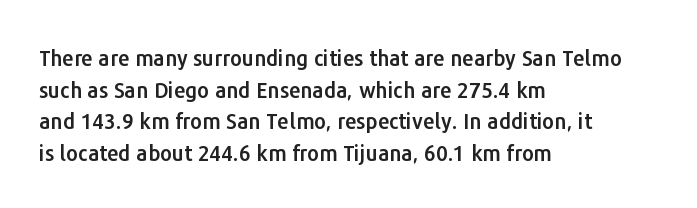
{"italic": "no", "underline": "no", "align": "left", "line_spacing": "normal", "line_spacing_ratio": 1.51, "letter_spacing": "normal", "letter_spacing_em": 0.0, "glyph_px": 21}
